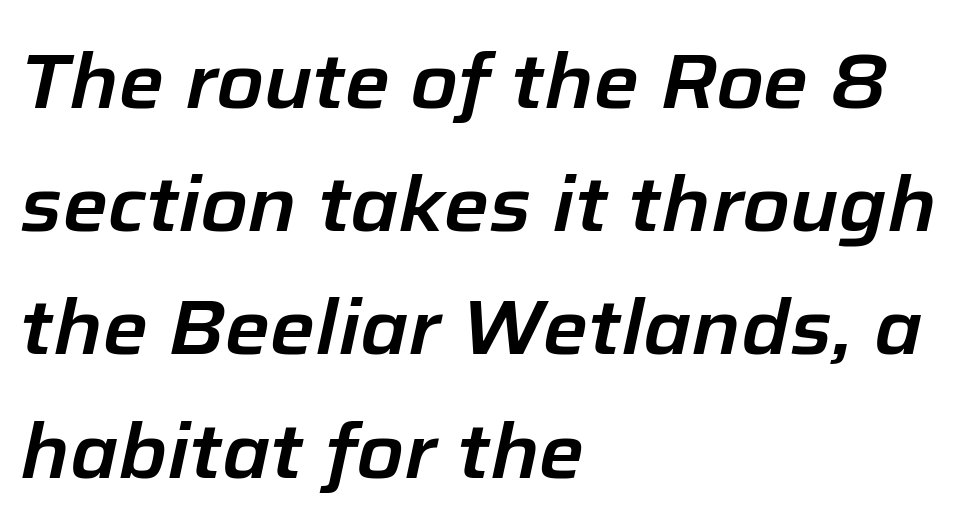
The image shows 77 px text type, italic (leaning right); set left-aligned, normal line spacing (1.6x), normal letter spacing, not underlined; low stroke contrast and a medium x-height.
